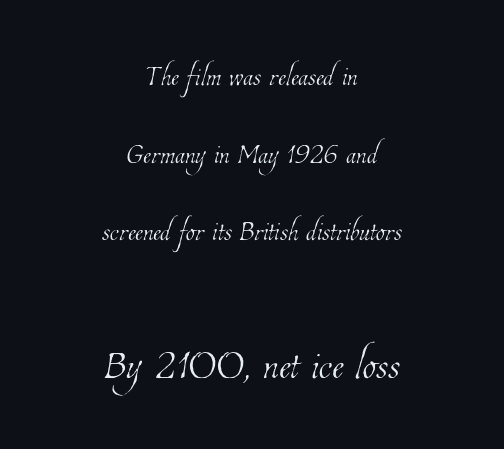
The image shows 55 px thin, condensed type; set centered, loose line spacing (2.1x), normal letter spacing, not underlined; the second (bottom) block is 1.49x larger; low stroke contrast and a medium x-height.
